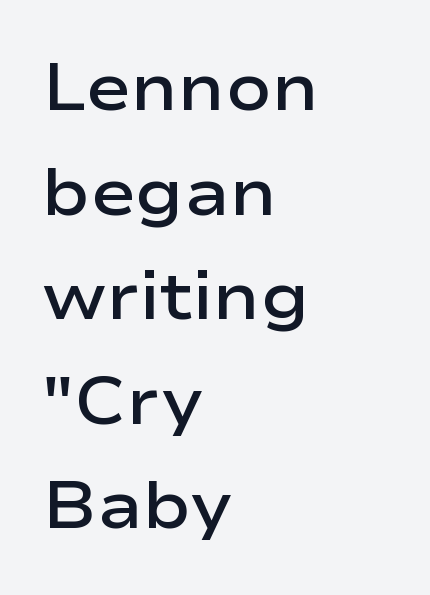
Each new line begins a customary step beneath the previous one. Vertical strokes here are truly vertical. Compared with a centered layout, this one pins lines to the left instead. The type family on display is of the sans-serif kind. Default kerning and tracking; the words read as compact shapes.
